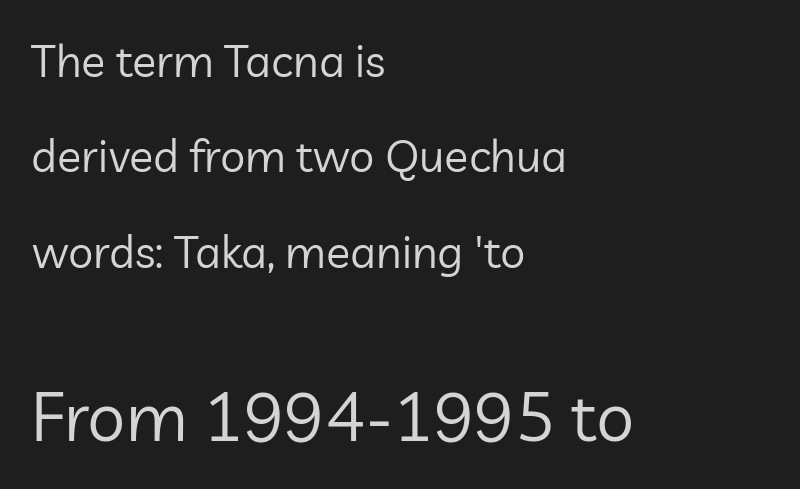
The image shows 68 px regular-weight sans-serif type, upright; set left-aligned, loose line spacing (2.12x), normal letter spacing, not underlined; the second (bottom) block is 1.51x larger; low stroke contrast and a medium x-height.
